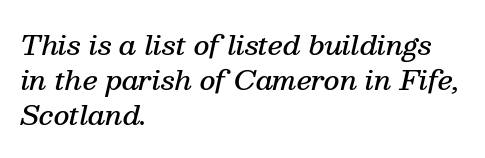
The image shows 27 px text type, italic (leaning right); set left-aligned, normal line spacing (1.29x), normal letter spacing, not underlined.
